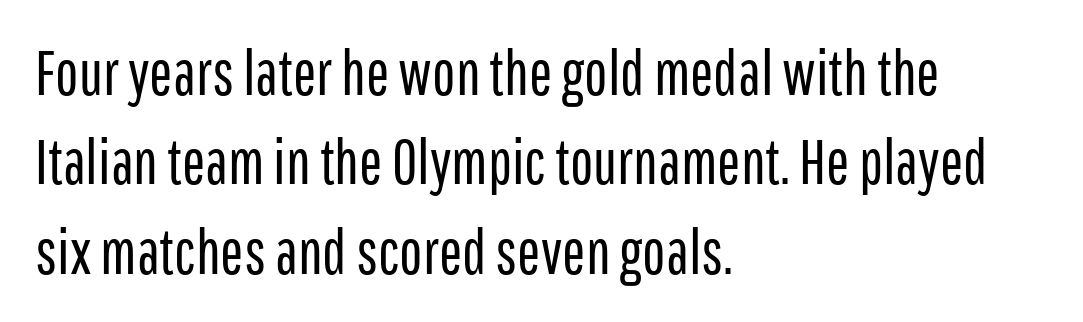
Q: Is the text bold? A: No.
Q: Is the text italic (slanted)? A: No, it is upright.
Q: Is the typeface a serif or a sans-serif typeface? A: Sans-serif.
Q: Is the text underlined? A: No.
Q: How is the paragraph aligned? A: Left-aligned.
Q: Is the spacing between letters normal or unusually wide? A: Normal.
Q: Is the spacing between lines tight, normal or loose? A: Normal.
Q: Width (condensed, normal, or wide)? A: Condensed.
Q: Stroke contrast? A: Low.
Q: x-height? A: Medium.
Q: Monospaced? A: No.
